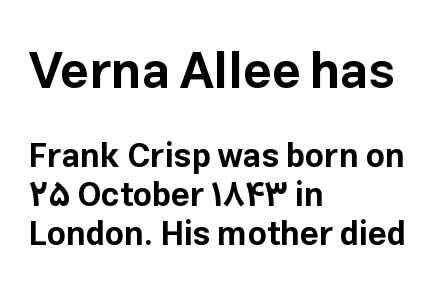
{"serif": "no", "italic": "no", "bold": "yes", "weight": "bold", "width": "normal", "stroke_contrast": "low", "x_height": "medium", "monospaced": "no", "underline": "no", "align": "left", "line_spacing_ratio": 1.18, "letter_spacing": "normal", "letter_spacing_em": 0.0, "larger_block": "first", "size_ratio": 1.52, "glyph_px": 50}
